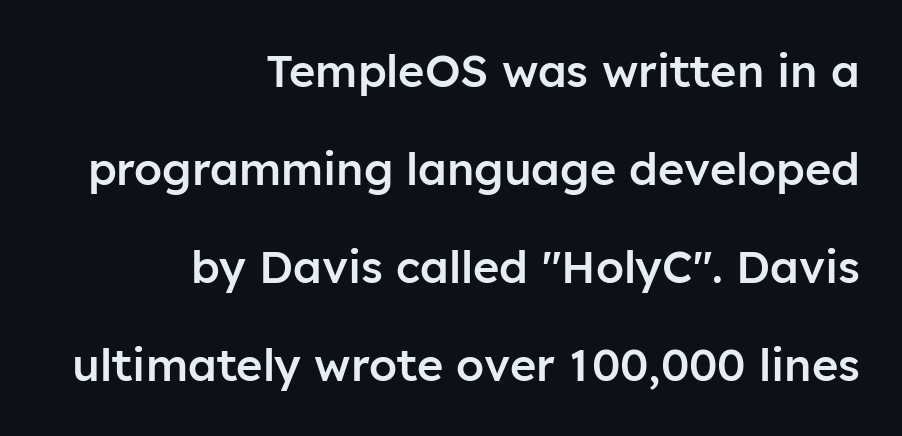
Serifs: no, the terminals of the letterforms are clean. The space between consecutive lines is lavish. Nothing unusual about the tracking: characters are spaced as the font intends. One-word summary of the alignment: right.
